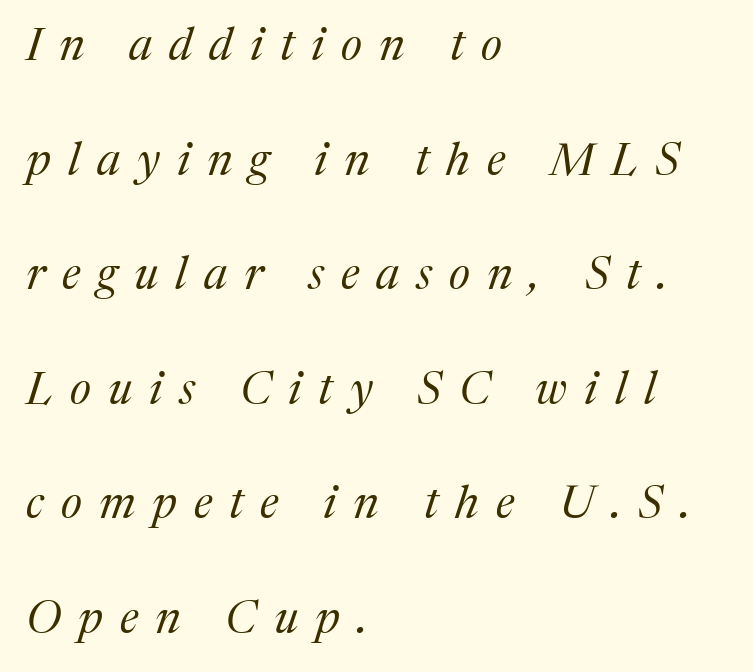
Each letter keeps its own natural width here, so spacing adapts to shape. Look at the bottom of the vertical strokes: they flare into serifs here. Bold? No — there's no thickening of the strokes. Honestly, the rows look like they've been pulled way apart. Tall strokes in this sample are angled rather than plumb.
